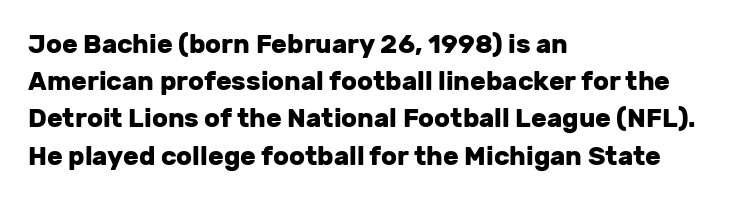
Q: Is the text bold? A: Yes.
Q: Is the text italic (slanted)? A: No, it is upright.
Q: Is the text underlined? A: No.
Q: How is the paragraph aligned? A: Left-aligned.
Q: Is the spacing between letters normal or unusually wide? A: Normal.
Q: Is the spacing between lines tight, normal or loose? A: Normal.
